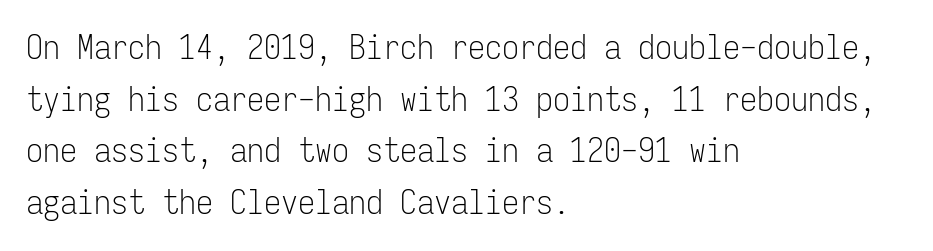
You can tell from the bare stems that sans-serif type was used. A light-to-regular cut is what we see here. Left-aligned paragraph, ragged on the right. The rendering uses a moderate line-height, typical for paragraphs. Upright lettering throughout.
